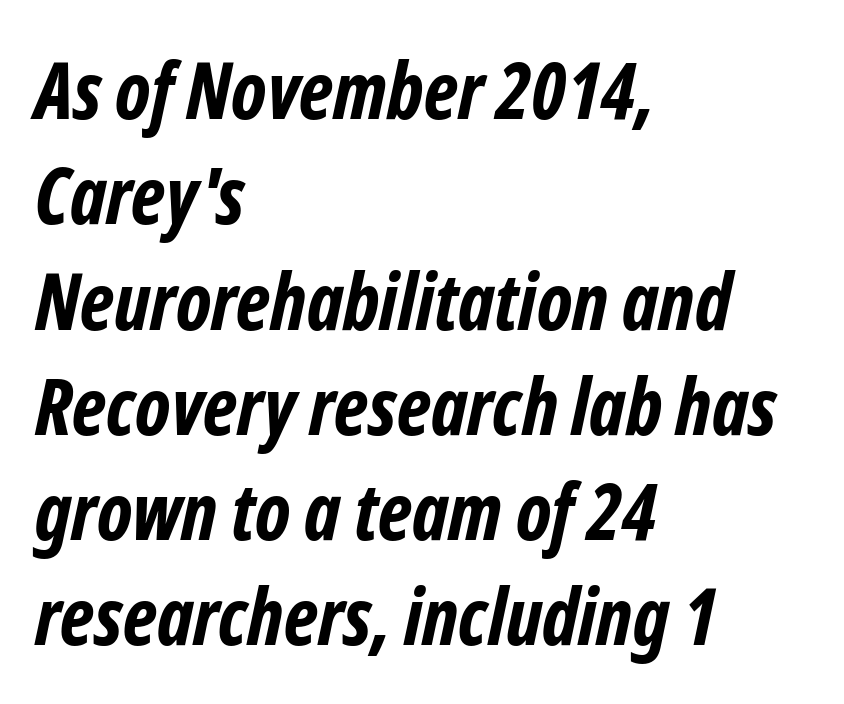
The image shows 78 px bold, condensed sans-serif type; set left-aligned, normal line spacing (1.35x), normal letter spacing, not underlined; low stroke contrast and a medium x-height.
